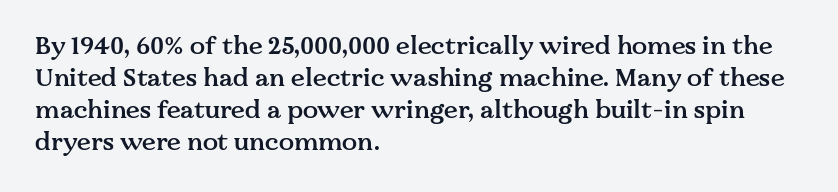
Q: Is the text bold? A: Semi-bold.
Q: Is the text italic (slanted)? A: No, it is upright.
Q: Is the text underlined? A: No.
Q: How is the paragraph aligned? A: Left-aligned.
Q: Is the spacing between letters normal or unusually wide? A: Normal.
Q: Is the spacing between lines tight, normal or loose? A: Normal.
